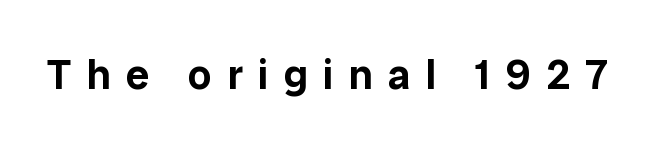
{"serif": "no", "italic": "no", "width": "normal", "stroke_contrast": "low", "x_height": "medium", "monospaced": "no", "underline": "no", "letter_spacing": "wide", "letter_spacing_em": 0.36, "glyph_px": 42}
